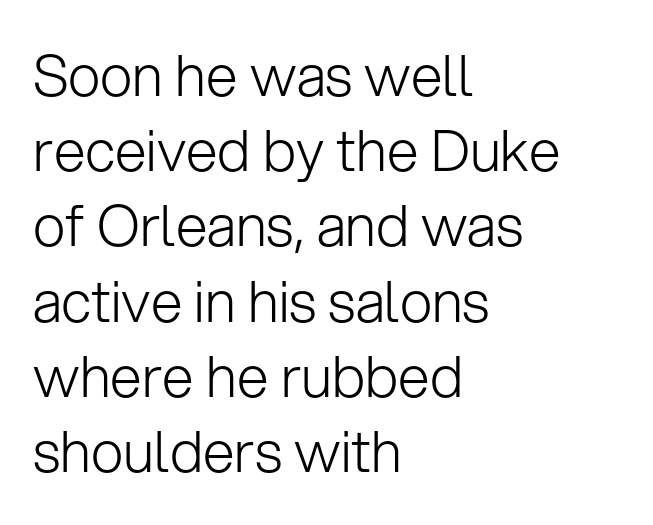
{"serif": "no", "italic": "no", "bold": "no", "weight": "light", "width": "normal", "stroke_contrast": "low", "x_height": "medium", "monospaced": "no", "underline": "no", "align": "left", "line_spacing": "normal", "line_spacing_ratio": 1.32, "letter_spacing": "normal", "letter_spacing_em": 0.0, "glyph_px": 57}
